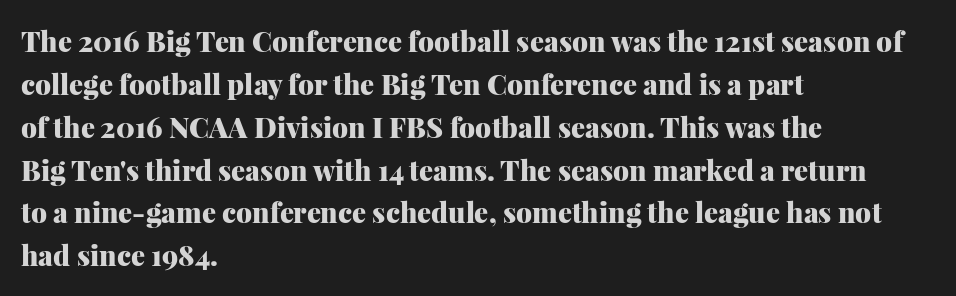
The image shows 28 px heavy serif type, upright; set left-aligned, normal line spacing (1.53x), normal letter spacing, not underlined; medium stroke contrast and a medium x-height.
